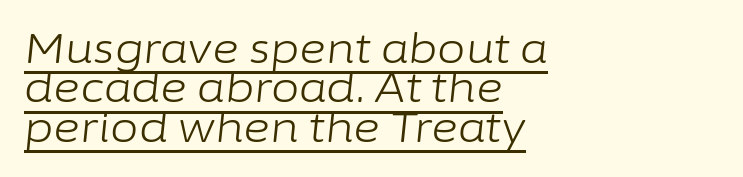
Style check: oblique. In terms of letterspacing, this is plain default setting. Varying glyph widths throughout — classic text-font behaviour. Leading is clearly below the norm, producing a dense column. In CSS terms this would be text-align: left.
